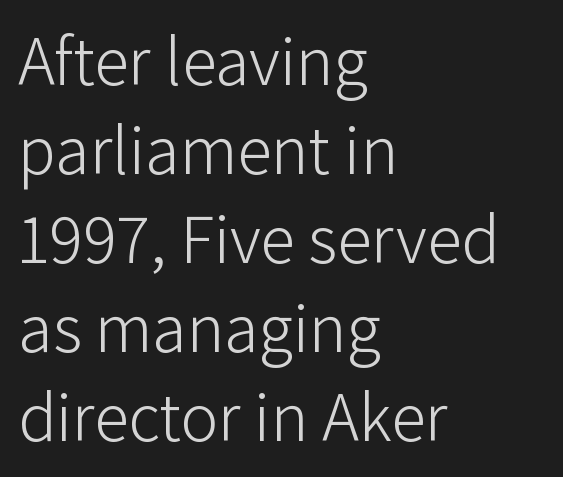
{"serif": "no", "italic": "no", "bold": "no", "weight": "light", "width": "normal", "stroke_contrast": "low", "x_height": "medium", "monospaced": "no", "underline": "no", "align": "left", "line_spacing": "normal", "line_spacing_ratio": 1.27, "letter_spacing": "normal", "letter_spacing_em": 0.0, "glyph_px": 70}
